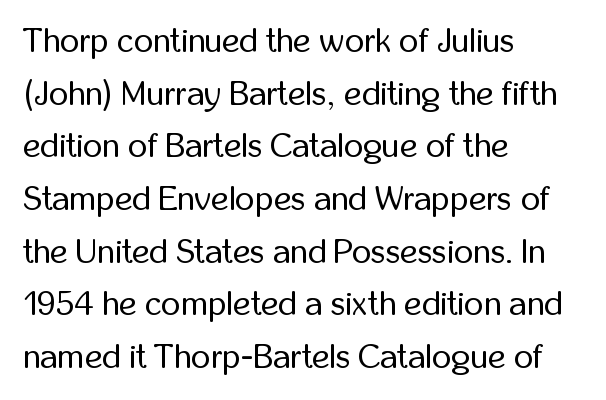
The image shows 34 px regular-weight, condensed sans-serif type, upright; set left-aligned, normal line spacing (1.55x), normal letter spacing, not underlined; low stroke contrast and a medium x-height.
